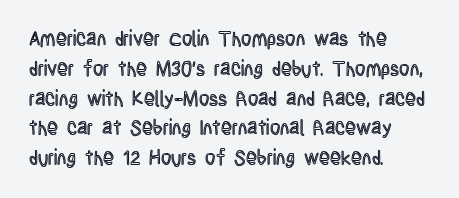
Notice how descenders clear the ascenders below comfortably — that's standard leading. In terms of letterspacing, this is plain default setting. Descender tails drop into unmarked territory. Layout note: lines flush left. The typography opts for an upright posture over an oblique one.
